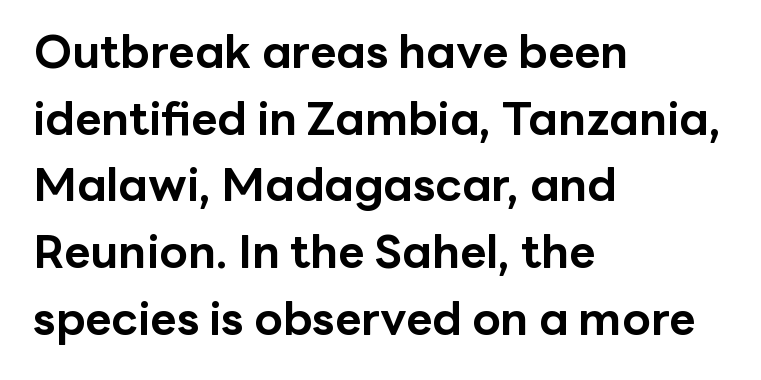
What's the leading like? Ordinary, nothing unusual. You can tell it's not italic because the verticals are truly vertical. Teacher's note: observe the even left margin — that is flush-left alignment. A bare baseline throughout the passage. Notice how thick the strokes are: this is what a full bold looks like.
